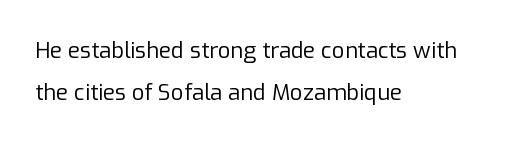
{"italic": "no", "bold": "no", "underline": "no", "align": "left", "line_spacing": "loose", "line_spacing_ratio": 1.93, "letter_spacing": "normal", "letter_spacing_em": 0.0, "glyph_px": 22}
